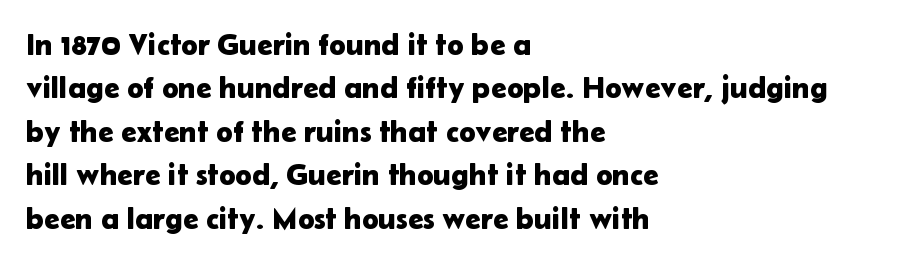
{"serif": "no", "italic": "no", "width": "normal", "stroke_contrast": "low", "x_height": "medium", "monospaced": "no", "underline": "no", "align": "left", "line_spacing": "normal", "line_spacing_ratio": 1.4, "letter_spacing": "normal", "letter_spacing_em": 0.0, "glyph_px": 31}
